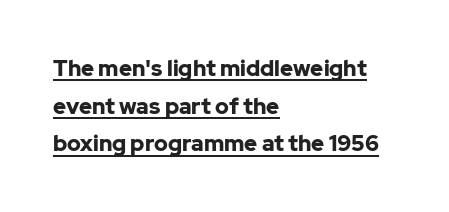
A typesetter would call this zero additional tracking. The passage shown is underscored from start to finish. If you drew a ruler down the left edge, every line would touch it. This is roman type, the default non-slanted kind. Pretty heavy lettering here — definitely bold.
